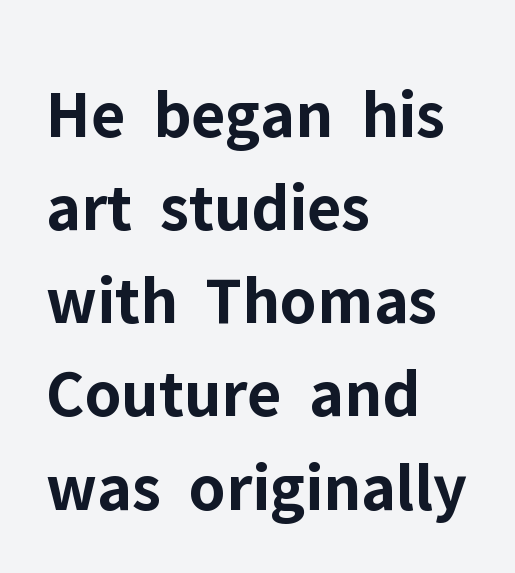
The image shows 69 px bold sans-serif type, upright; set left-aligned, normal line spacing (1.35x), normal letter spacing, not underlined; low stroke contrast and a medium x-height.
